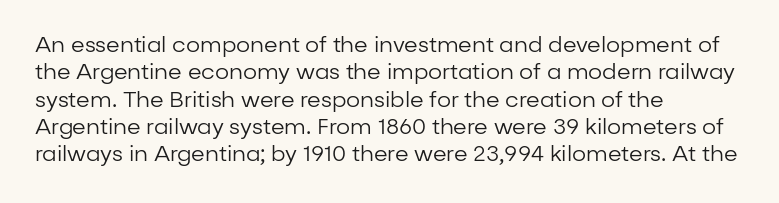
The image shows 22 px text type, upright; set left-aligned, line spacing 1.24x, normal letter spacing, not underlined.
